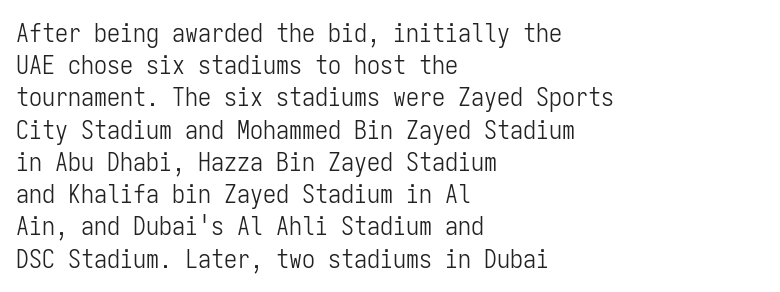
No letter is thick-stroked: the sample isn't bold. The lettering stays uniformly vertical, giving the passage a roman look. This sample uses plain, unmodified letter spacing. These lines stack with their left ends in a neat column. The gap between lines stays unmarked.
